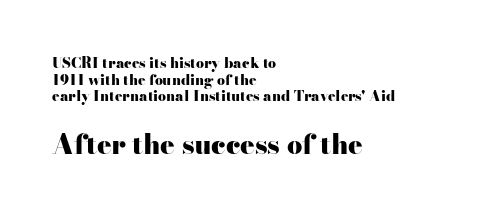
{"italic": "no", "bold": "yes", "underline": "no", "align": "left", "line_spacing_ratio": 1.18, "letter_spacing": "normal", "letter_spacing_em": 0.0, "larger_block": "second", "size_ratio": 1.93, "glyph_px": 27}
